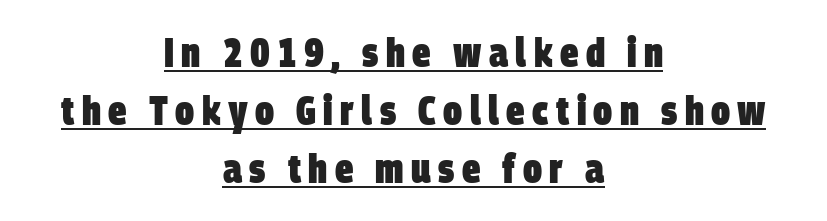
Q: Is the text bold? A: Yes.
Q: Is the typeface a serif or a sans-serif typeface? A: Sans-serif.
Q: Is the text underlined? A: Yes.
Q: How is the paragraph aligned? A: Centered.
Q: Is the spacing between lines tight, normal or loose? A: Normal.
Q: Width (condensed, normal, or wide)? A: Condensed.
Q: Stroke contrast? A: Low.
Q: x-height? A: Large.
Q: Monospaced? A: No.
